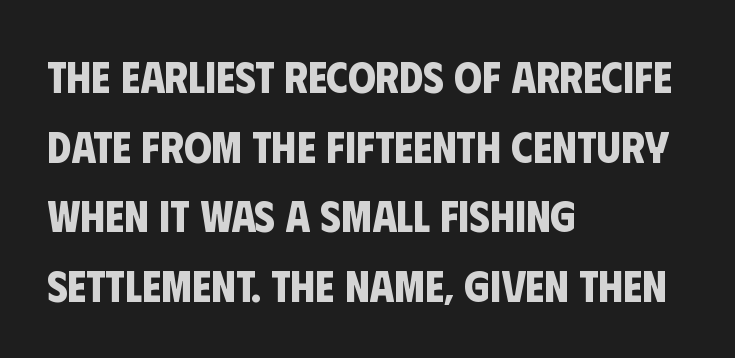
{"serif": "no", "bold": "yes", "weight": "bold", "width": "condensed", "stroke_contrast": "low", "x_height": "large", "monospaced": "no", "underline": "no", "align": "left", "line_spacing": "normal", "line_spacing_ratio": 1.58, "letter_spacing": "normal", "letter_spacing_em": 0.0, "glyph_px": 44}
